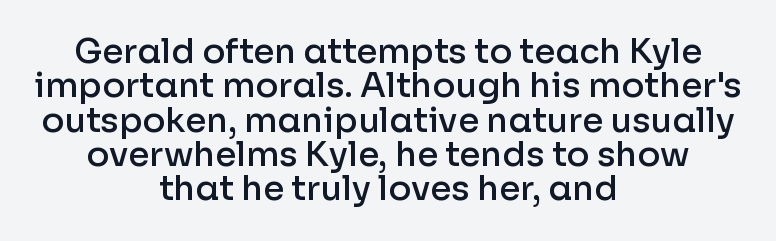
Q: Is the text bold? A: Semi-bold.
Q: Is the text italic (slanted)? A: No, it is upright.
Q: Is the typeface a serif or a sans-serif typeface? A: Sans-serif.
Q: Is the text underlined? A: No.
Q: How is the paragraph aligned? A: Centered.
Q: Is the spacing between letters normal or unusually wide? A: Normal.
Q: Is the spacing between lines tight, normal or loose? A: Tight.
Q: Width (condensed, normal, or wide)? A: Normal.
Q: Stroke contrast? A: Low.
Q: x-height? A: Medium.
Q: Monospaced? A: No.
